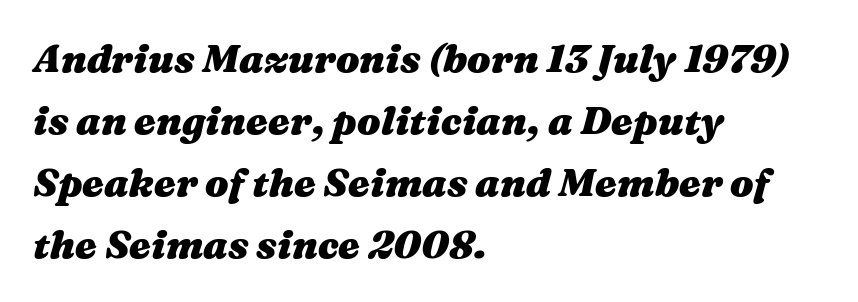
Where is the straight margin? On the left. Thick stems and heavy bowls — unmistakably bold. The glyphs look as if they've been sheared to an angle. Do the characters align in a grid? No, the font is proportional. The designer left line spacing at the default. Characters follow at the spacing the type designer built in.
